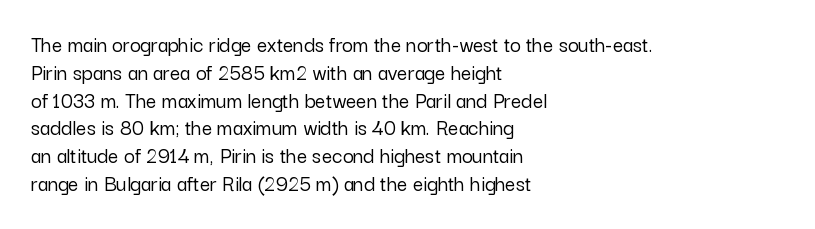
Here the glyphs are tracked normally, forming tight word shapes. The specimen omits any rule beneath the text block's lines. Vertical strokes here are truly vertical. The lines in this sample share a left origin and differ only in where they stop.
